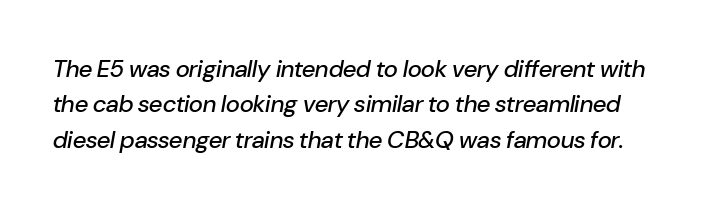
Q: Is the text italic (slanted)? A: Yes, it leans right by about 10 degrees.
Q: Is the text underlined? A: No.
Q: Is the spacing between letters normal or unusually wide? A: Normal.
Q: Is the spacing between lines tight, normal or loose? A: Normal.
